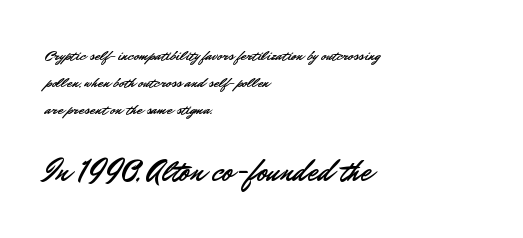
{"serif": "no", "width": "normal", "stroke_contrast": "low", "x_height": "small", "monospaced": "no", "underline": "no", "align": "left", "line_spacing_ratio": 1.8, "letter_spacing": "normal", "letter_spacing_em": 0.0, "larger_block": "second", "size_ratio": 2.0, "glyph_px": 30}
